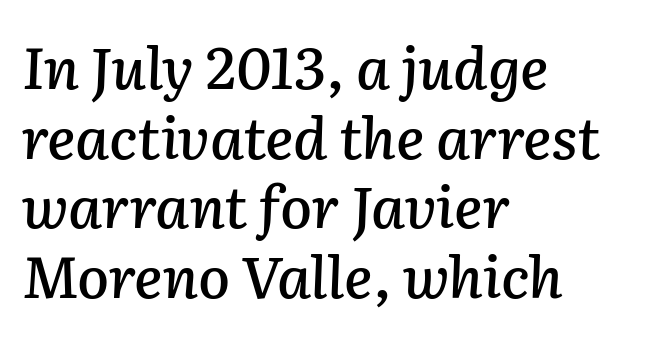
Q: Is the text italic (slanted)? A: Yes, it leans right by about 2 degrees.
Q: Is the text underlined? A: No.
Q: How is the paragraph aligned? A: Left-aligned.
Q: Is the spacing between letters normal or unusually wide? A: Normal.
Q: Width (condensed, normal, or wide)? A: Normal.
Q: Stroke contrast? A: Low.
Q: x-height? A: Medium.
Q: Monospaced? A: No.
